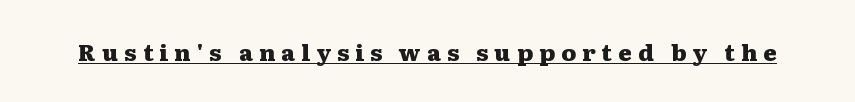
{"italic": "no", "bold": "yes", "underline": "yes", "letter_spacing": "wide", "letter_spacing_em": 0.27, "glyph_px": 23}
